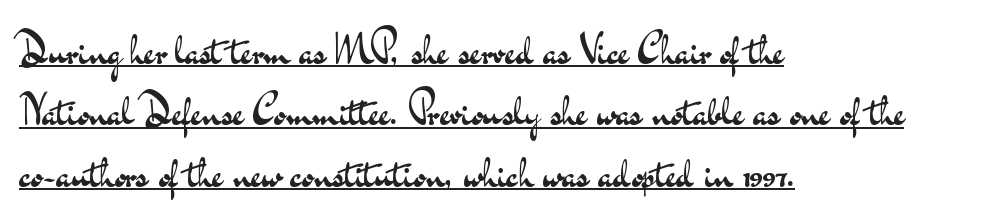
You can see a thin bar hugging the bottom of the glyphs. The paragraph has a hard left edge and a soft right edge. Inter-character spacing is left at the font's built-in metrics. The leading is moderate, giving the passage an even texture.
